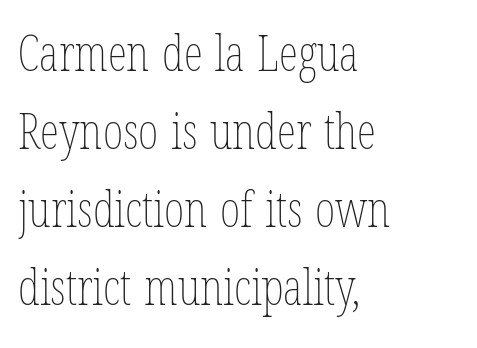
Q: Is the text bold? A: No.
Q: Is the text italic (slanted)? A: No, it is upright.
Q: Is the text underlined? A: No.
Q: How is the paragraph aligned? A: Left-aligned.
Q: Is the spacing between letters normal or unusually wide? A: Normal.
Q: Is the spacing between lines tight, normal or loose? A: Normal.
Q: Width (condensed, normal, or wide)? A: Condensed.
Q: Stroke contrast? A: Low.
Q: x-height? A: Medium.
Q: Monospaced? A: No.
